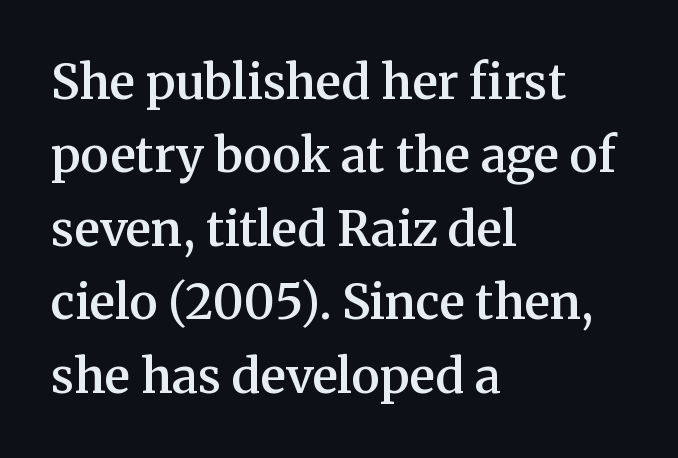
Q: Is the text bold? A: Semi-bold.
Q: Is the text italic (slanted)? A: No, it is upright.
Q: Is the typeface a serif or a sans-serif typeface? A: Serif.
Q: Is the text underlined? A: No.
Q: How is the paragraph aligned? A: Left-aligned.
Q: Is the spacing between letters normal or unusually wide? A: Normal.
Q: Is the spacing between lines tight, normal or loose? A: Normal.
Q: Width (condensed, normal, or wide)? A: Normal.
Q: Stroke contrast? A: Medium.
Q: x-height? A: Medium.
Q: Monospaced? A: No.
